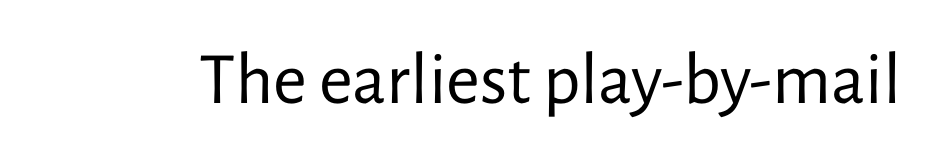
Q: Is the text bold? A: No.
Q: Is the text italic (slanted)? A: No, it is upright.
Q: Is the typeface a serif or a sans-serif typeface? A: Sans-serif.
Q: Is the text underlined? A: No.
Q: Is the spacing between letters normal or unusually wide? A: Normal.
Q: Width (condensed, normal, or wide)? A: Normal.
Q: Stroke contrast? A: Low.
Q: x-height? A: Medium.
Q: Monospaced? A: No.
